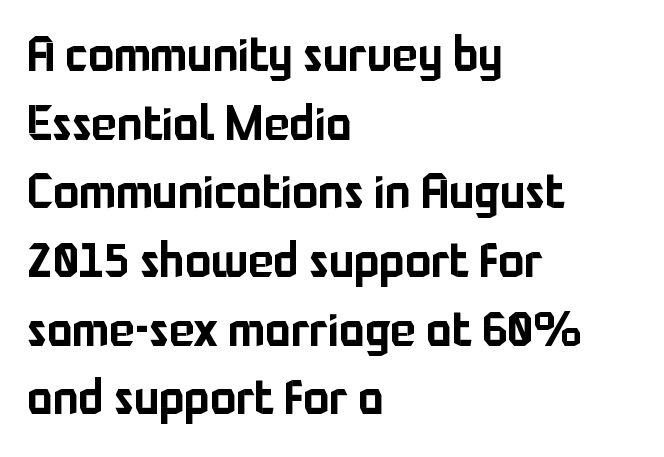
{"serif": "no", "italic": "no", "width": "normal", "stroke_contrast": "low", "x_height": "medium", "monospaced": "no", "underline": "no", "align": "left", "line_spacing": "normal", "line_spacing_ratio": 1.43, "letter_spacing": "normal", "letter_spacing_em": 0.0, "glyph_px": 48}
